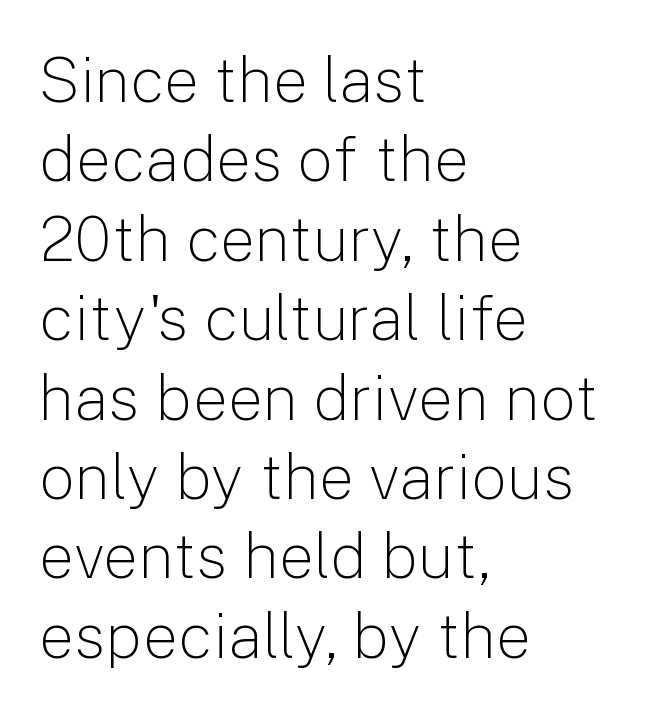
{"serif": "no", "italic": "no", "bold": "no", "weight": "light", "width": "normal", "stroke_contrast": "low", "x_height": "medium", "monospaced": "no", "underline": "no", "align": "left", "line_spacing": "normal", "line_spacing_ratio": 1.26, "letter_spacing": "normal", "letter_spacing_em": 0.0, "glyph_px": 63}
